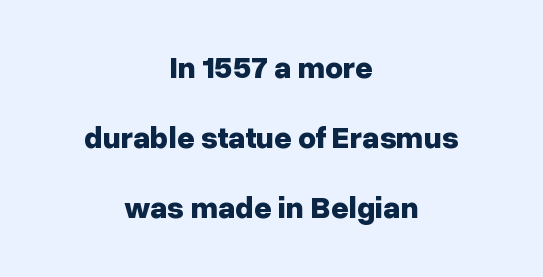
The image shows 31 px bold sans-serif type, upright; set centered, loose line spacing (2.26x), normal letter spacing, not underlined; low stroke contrast and a medium x-height.
